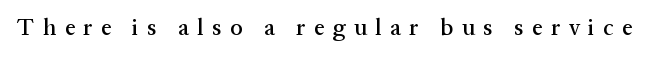
Glance below the letters and you will spot only blank space. Tall strokes in this sample are plumb rather than angled. Inter-character spacing is expanded well beyond the font's built-in metrics.
